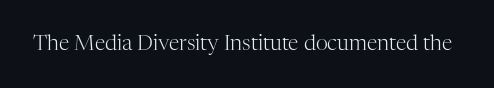
The image shows 21 px text type, upright; set normal letter spacing, not underlined.
